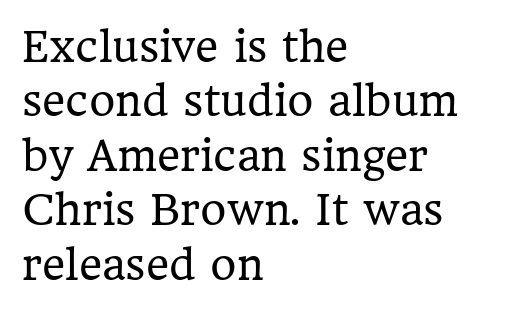
Small tapered or slab feet sit at the stroke ends, so this counts as serif. A clean baseline with only descenders dipping below it. The rendering anchors every line to the left-hand side. Here the designer chose a conventional face with non-uniform glyph widths.
